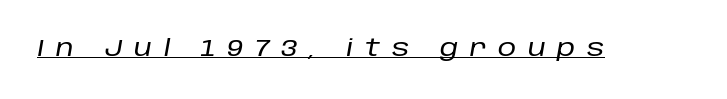
Q: Is the text italic (slanted)? A: Yes, it leans right by about 10 degrees.
Q: Is the text underlined? A: Yes.
Q: Is the spacing between letters normal or unusually wide? A: Unusually wide.
